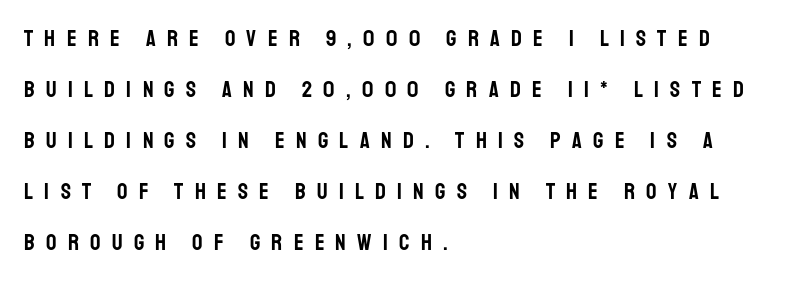
{"italic": "no", "underline": "no", "align": "left", "line_spacing": "loose", "line_spacing_ratio": 2.22, "letter_spacing": "wide", "letter_spacing_em": 0.49, "glyph_px": 23}
